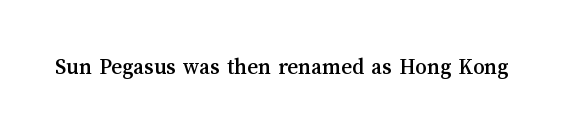
{"italic": "no", "underline": "no", "letter_spacing": "normal", "letter_spacing_em": 0.0, "glyph_px": 23}
